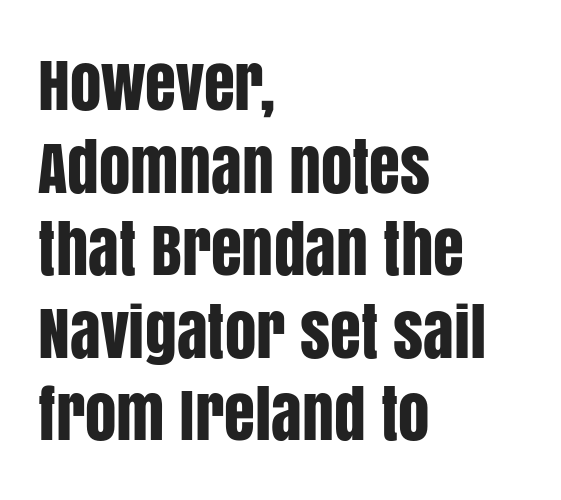
Q: Is the text italic (slanted)? A: No, it is upright.
Q: Is the typeface a serif or a sans-serif typeface? A: Sans-serif.
Q: Is the text underlined? A: No.
Q: How is the paragraph aligned? A: Left-aligned.
Q: Is the spacing between letters normal or unusually wide? A: Normal.
Q: Is the spacing between lines tight, normal or loose? A: Normal.
Q: Width (condensed, normal, or wide)? A: Condensed.
Q: Stroke contrast? A: Low.
Q: x-height? A: Large.
Q: Monospaced? A: No.
